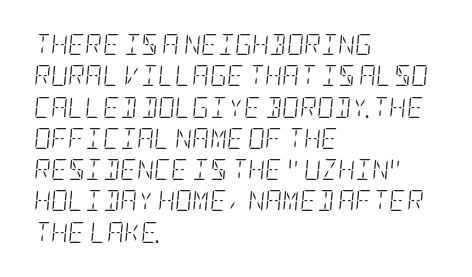
Q: Is the text bold? A: No.
Q: Is the text italic (slanted)? A: Yes, it leans right by about 5 degrees.
Q: Is the text underlined? A: No.
Q: How is the paragraph aligned? A: Left-aligned.
Q: Is the spacing between letters normal or unusually wide? A: Normal.
Q: Is the spacing between lines tight, normal or loose? A: Normal.
